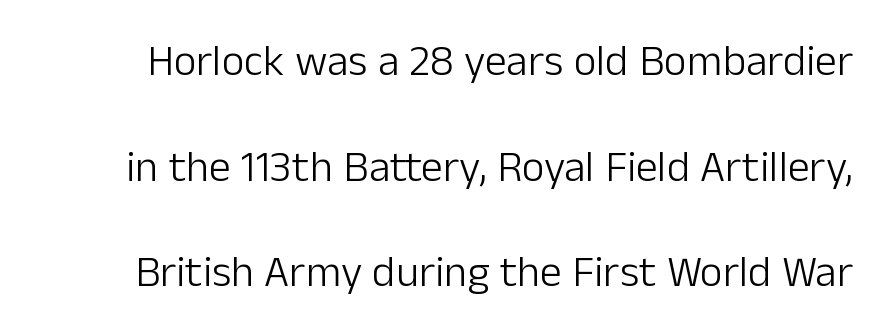
{"serif": "no", "italic": "no", "bold": "no", "weight": "light", "width": "normal", "stroke_contrast": "low", "x_height": "medium", "monospaced": "no", "underline": "no", "line_spacing": "loose", "line_spacing_ratio": 2.4, "letter_spacing": "normal", "letter_spacing_em": 0.0, "glyph_px": 44}
